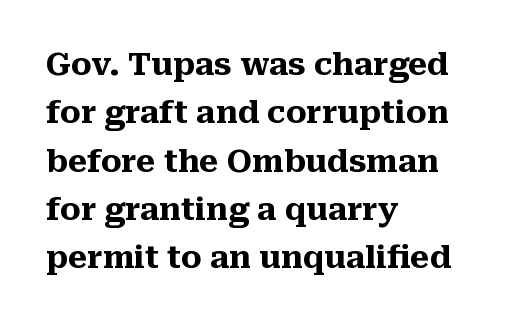
The image shows 31 px heavy serif type, upright; set left-aligned, normal line spacing (1.56x), normal letter spacing, not underlined; medium stroke contrast and a medium x-height.
